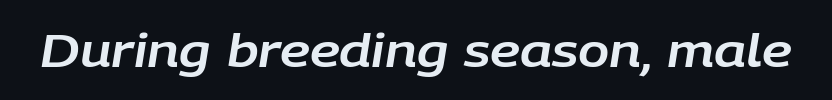
Q: Is the text italic (slanted)? A: Yes, it leans right by about 9 degrees.
Q: Is the text underlined? A: No.
Q: Is the spacing between letters normal or unusually wide? A: Normal.
Q: Width (condensed, normal, or wide)? A: Normal.
Q: Stroke contrast? A: Low.
Q: x-height? A: Large.
Q: Monospaced? A: No.
